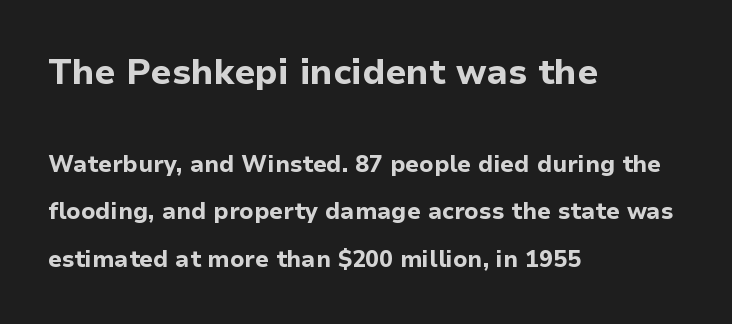
Q: Is the text bold? A: Yes.
Q: Is the text italic (slanted)? A: No, it is upright.
Q: Is the typeface a serif or a sans-serif typeface? A: Sans-serif.
Q: Is the text underlined? A: No.
Q: How is the paragraph aligned? A: Left-aligned.
Q: Is the spacing between letters normal or unusually wide? A: Normal.
Q: Is the spacing between lines tight, normal or loose? A: Loose.
Q: Which block of text is set in a larger size, the first (top) or the second (bottom)? A: The first (top) one.
Q: Width (condensed, normal, or wide)? A: Normal.
Q: Stroke contrast? A: Low.
Q: x-height? A: Medium.
Q: Monospaced? A: No.
